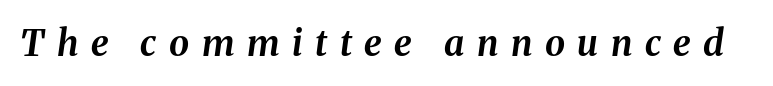
{"italic": "yes", "lean": "right", "slant_degrees": 8, "bold": "yes", "weight": "bold", "width": "normal", "stroke_contrast": "medium", "x_height": "medium", "monospaced": "no", "underline": "no", "letter_spacing": "wide", "letter_spacing_em": 0.35, "glyph_px": 36}
